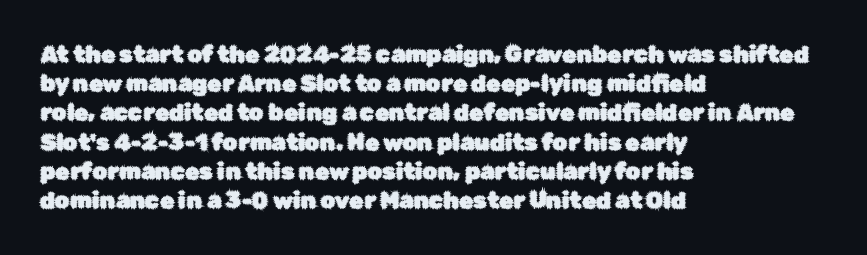
Interline gaps are of average width in this sample. Short note: letters normally spaced. Posture: vertical. The strip under each line holds only bare page. Which margin do the lines hug? The left one — the right edge is uneven.
